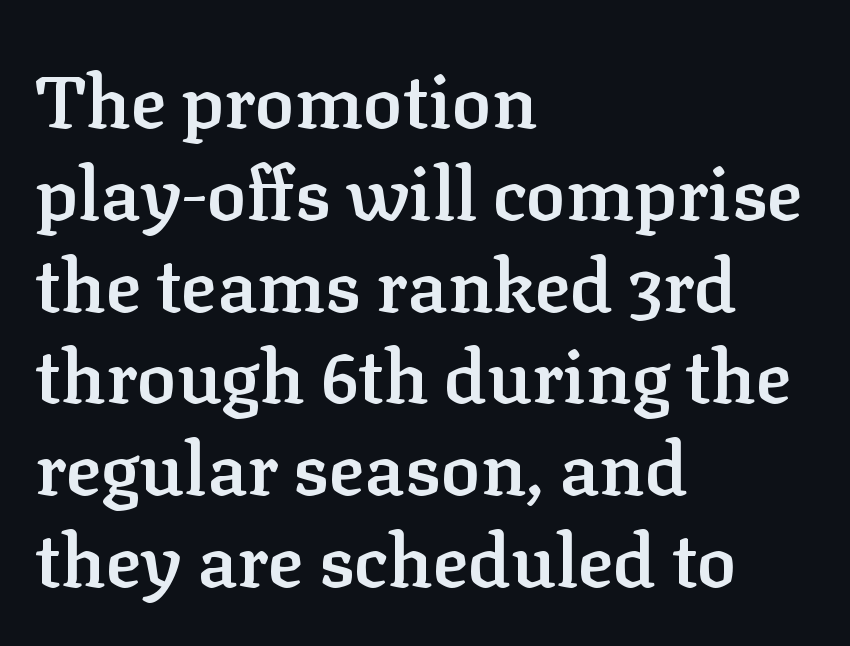
The image shows 74 px semibold serif type, upright; set left-aligned, line spacing 1.24x, normal letter spacing, not underlined; low stroke contrast and a medium x-height.
